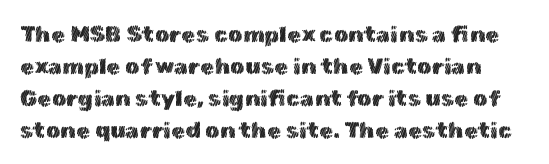
Nope, not italic — everything's standing straight. The space beneath each line is pristine and unruled. Observe the ordinary spacing: letters are neighbours, not strangers. Normally led — the rows are evenly, conventionally spaced.
